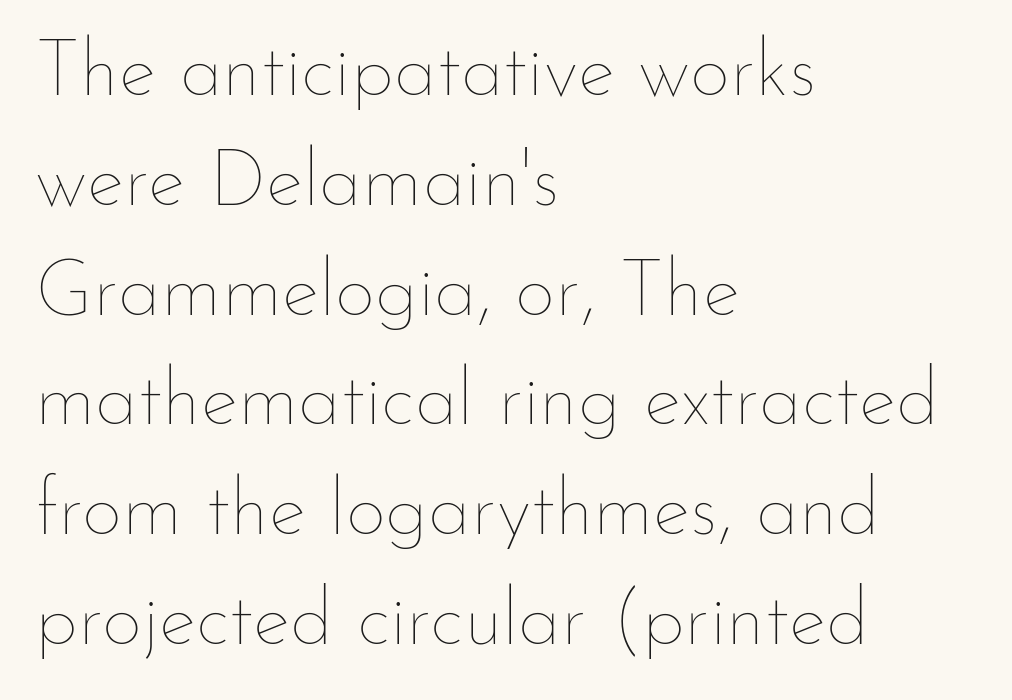
{"italic": "no", "bold": "no", "weight": "thin", "width": "normal", "stroke_contrast": "low", "x_height": "small", "monospaced": "no", "underline": "no", "align": "left", "line_spacing": "normal", "line_spacing_ratio": 1.39, "letter_spacing": "normal", "letter_spacing_em": 0.0, "glyph_px": 79}
